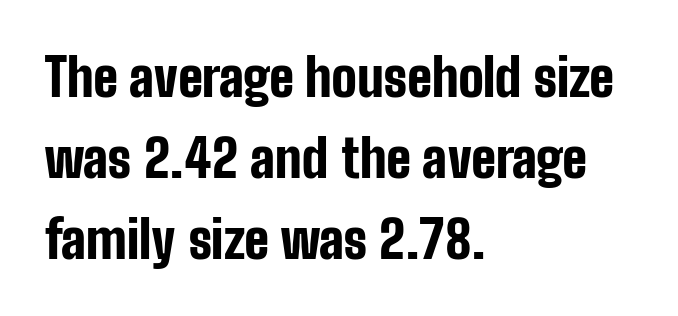
{"serif": "no", "italic": "no", "bold": "yes", "weight": "bold", "width": "condensed", "stroke_contrast": "low", "x_height": "medium", "monospaced": "no", "underline": "no", "align": "left", "line_spacing": "normal", "line_spacing_ratio": 1.53, "letter_spacing": "normal", "letter_spacing_em": 0.0, "glyph_px": 53}
